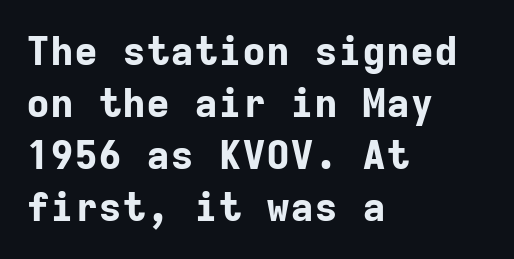
Do the letters lean? They stand straight. A clean baseline with only descenders dipping below it. Grotesque or geometric, the face here clearly has no serifs. Line beginnings align vertically; line endings do not. Strong, thick strokes mark this as bold type.
